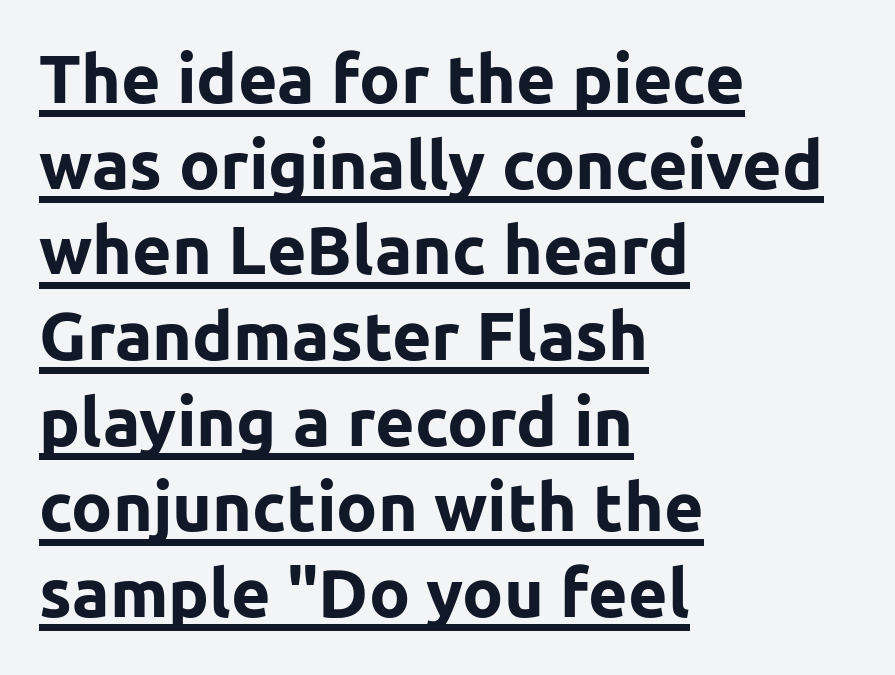
The image shows 68 px bold sans-serif type, upright; set left-aligned, normal line spacing (1.26x), normal letter spacing, underlined; low stroke contrast and a medium x-height.
